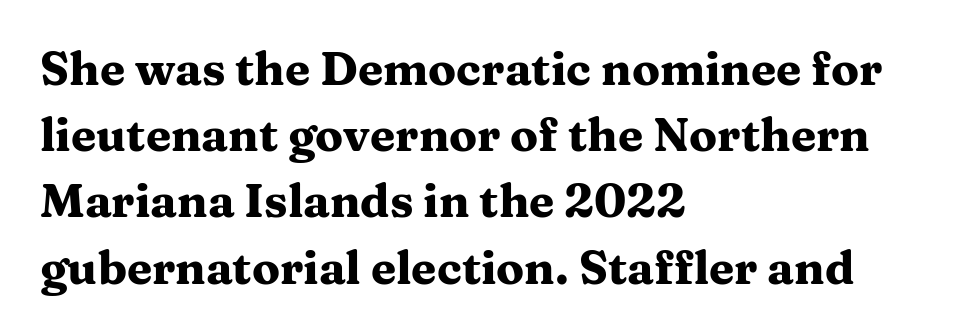
The image shows 46 px heavy, wide serif type, upright; set left-aligned, normal line spacing (1.44x), normal letter spacing, not underlined; medium stroke contrast and a medium x-height.
